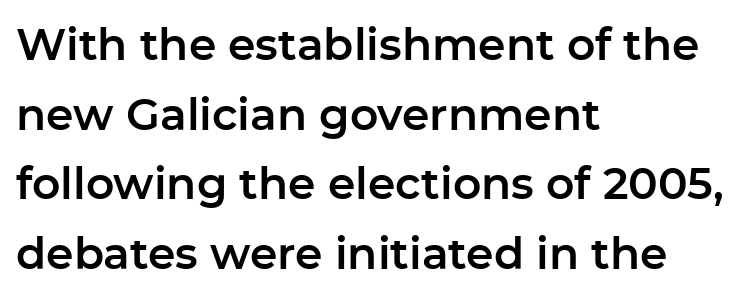
{"serif": "no", "italic": "no", "width": "normal", "stroke_contrast": "low", "x_height": "medium", "monospaced": "no", "underline": "no", "align": "left", "line_spacing": "normal", "line_spacing_ratio": 1.58, "letter_spacing": "normal", "letter_spacing_em": 0.0, "glyph_px": 44}
